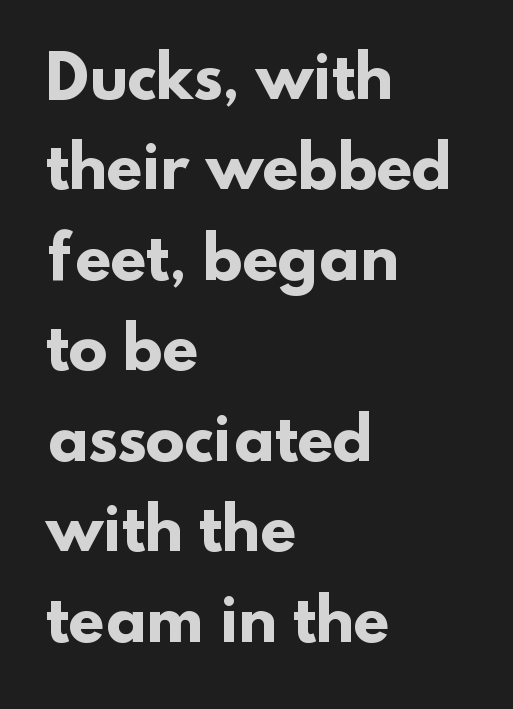
The image shows 58 px heavy sans-serif type; set left-aligned, normal line spacing (1.56x), normal letter spacing, not underlined; low stroke contrast and a small x-height.
